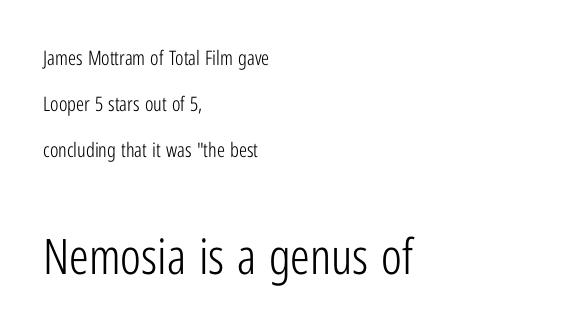
The image shows 49 px light, condensed sans-serif type, upright; set left-aligned, loose line spacing (2.31x), normal letter spacing, not underlined; the second (bottom) block is 2.45x larger; low stroke contrast and a medium x-height.
